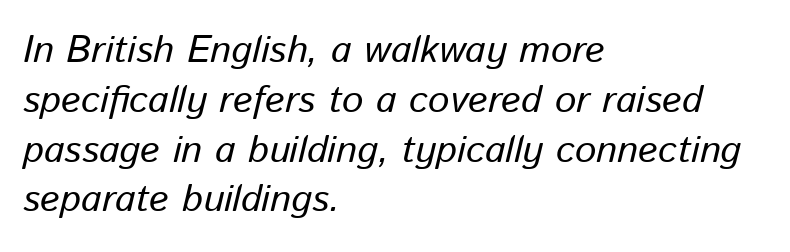
Q: Is the text bold? A: No.
Q: Is the text italic (slanted)? A: Yes, it leans right by about 13 degrees.
Q: Is the text underlined? A: No.
Q: How is the paragraph aligned? A: Left-aligned.
Q: Is the spacing between letters normal or unusually wide? A: Normal.
Q: Is the spacing between lines tight, normal or loose? A: Normal.
Q: Width (condensed, normal, or wide)? A: Normal.
Q: Stroke contrast? A: Low.
Q: x-height? A: Medium.
Q: Monospaced? A: No.
